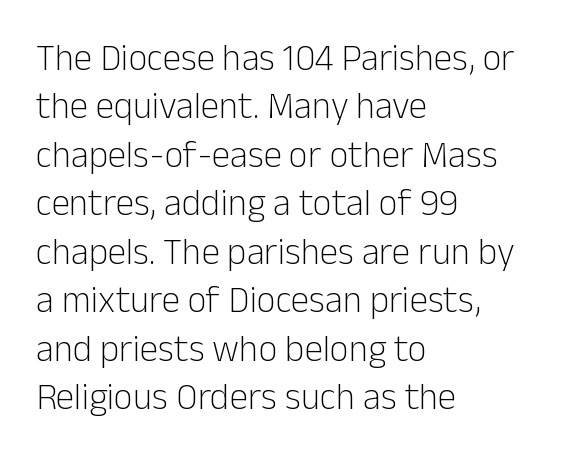
This is the regular roman posture of the typeface. Counters stay open thanks to moderate or lighter strokes. Anything drawn beneath the words? Only blank space. One-word summary of the alignment: left.
